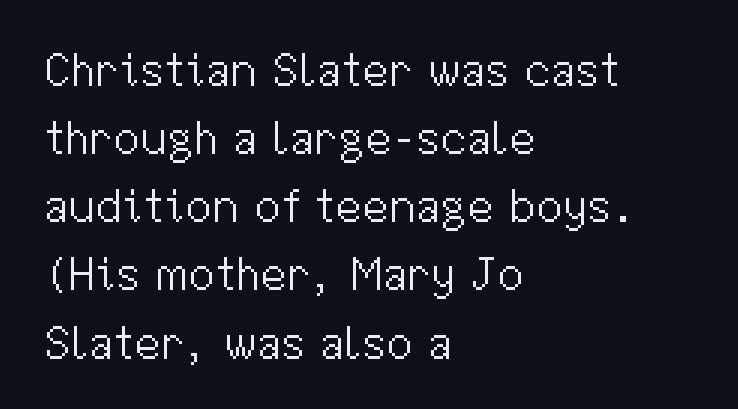
Q: Is the text bold? A: No.
Q: Is the text italic (slanted)? A: No, it is upright.
Q: Is the typeface a serif or a sans-serif typeface? A: Sans-serif.
Q: Is the text underlined? A: No.
Q: How is the paragraph aligned? A: Left-aligned.
Q: Is the spacing between letters normal or unusually wide? A: Normal.
Q: Is the spacing between lines tight, normal or loose? A: Normal.
Q: Width (condensed, normal, or wide)? A: Normal.
Q: Stroke contrast? A: Medium.
Q: x-height? A: Medium.
Q: Monospaced? A: No.
